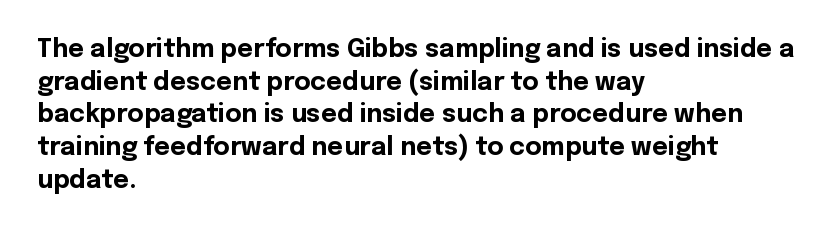
You could call the tracking neutral — neither tight nor loose. Ordinary non-slanted type is in use. Heavy, bold letterforms. Does the copy run flush right? No — it runs flush left. Regular leading.
